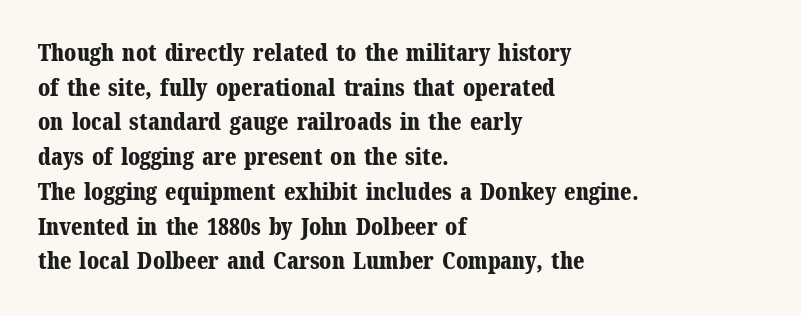
The image shows 23 px bold type, upright; set left-aligned, normal line spacing (1.51x), normal letter spacing, not underlined.
